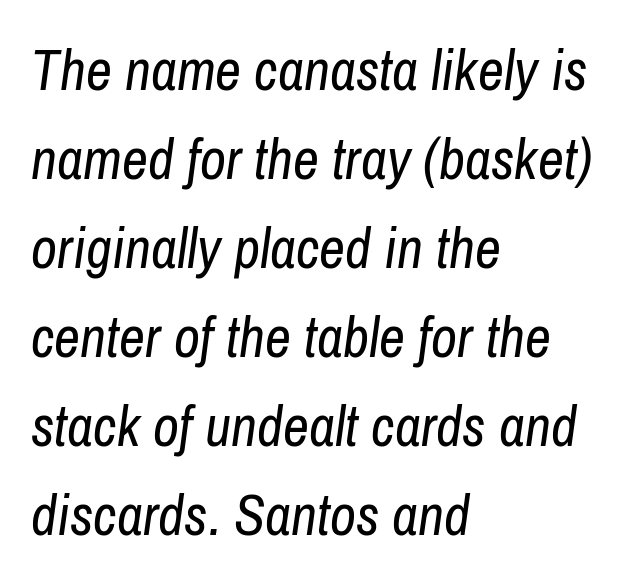
The image shows 57 px regular-weight, condensed type, italic (leaning right); set left-aligned, normal line spacing (1.56x), normal letter spacing, not underlined; low stroke contrast and a medium x-height.
